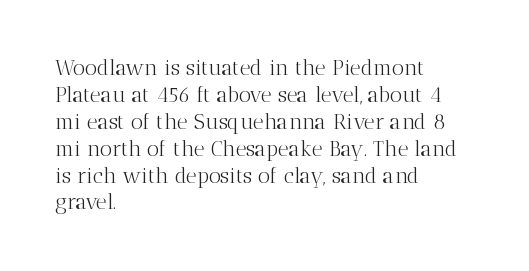
The image shows 21 px text type, upright; set left-aligned, normal line spacing (1.28x), normal letter spacing, not underlined.
